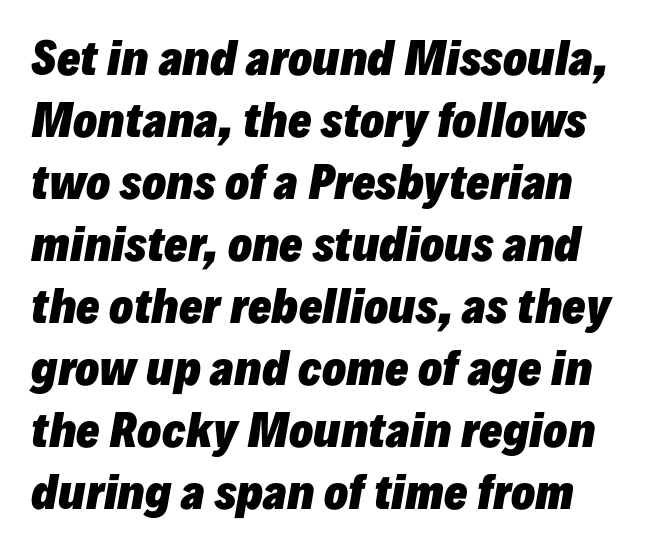
The image shows 44 px heavy type, italic (leaning right); set normal line spacing (1.41x), normal letter spacing, not underlined; low stroke contrast and a medium x-height.
